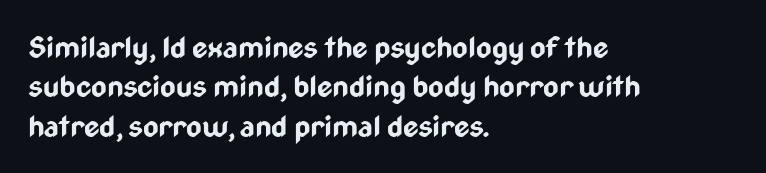
The image shows 30 px bold, condensed sans-serif type, upright; set left-aligned, normal line spacing (1.31x), normal letter spacing, not underlined; low stroke contrast and a medium x-height.
